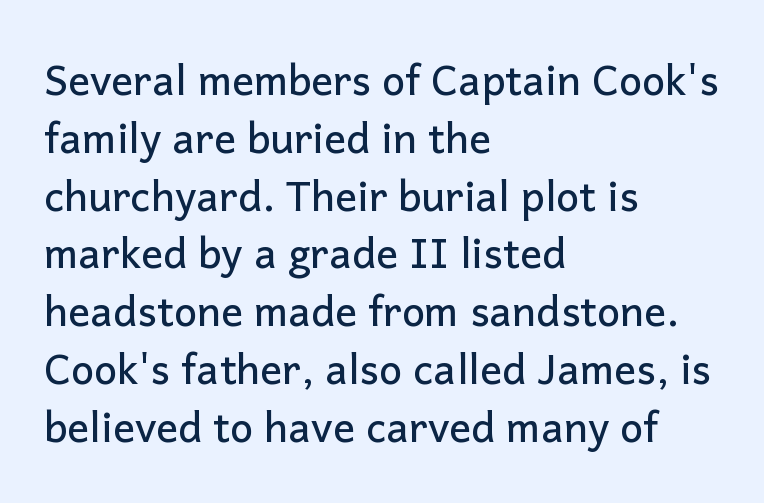
The image shows 41 px sans-serif type, upright; set left-aligned, normal line spacing (1.41x), normal letter spacing, not underlined; low stroke contrast and a medium x-height.
